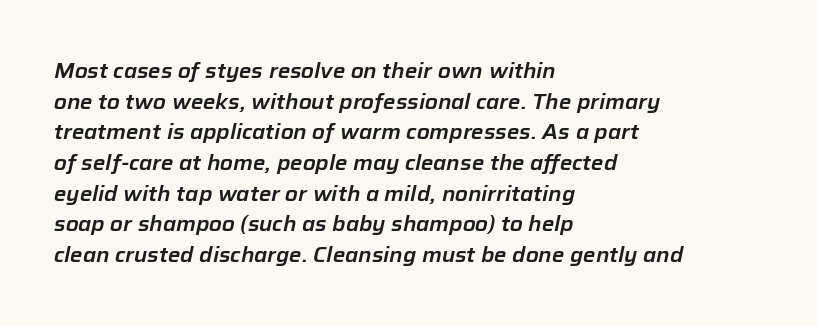
{"italic": "yes", "lean": "right", "slant_degrees": 12, "underline": "no", "align": "left", "line_spacing": "normal", "line_spacing_ratio": 1.46, "letter_spacing": "normal", "letter_spacing_em": 0.0, "glyph_px": 21}
